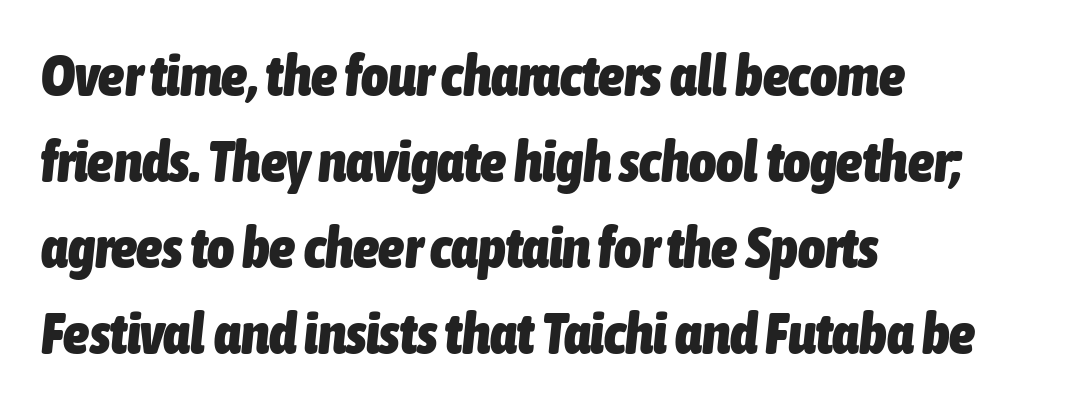
{"italic": "yes", "lean": "right", "slant_degrees": 6, "bold": "yes", "weight": "heavy", "width": "condensed", "stroke_contrast": "low", "x_height": "medium", "monospaced": "no", "underline": "no", "align": "left", "line_spacing": "normal", "line_spacing_ratio": 1.48, "letter_spacing": "normal", "letter_spacing_em": 0.0, "glyph_px": 58}
